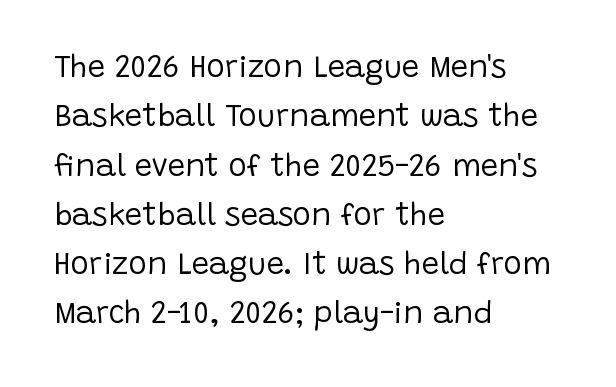
This rendering uses left alignment, leaving the right contour irregular. Regarding serifs, this sample does without them. This sample uses an upright cut, with every glyph sitting square on the baseline. The baseline area is clear.
